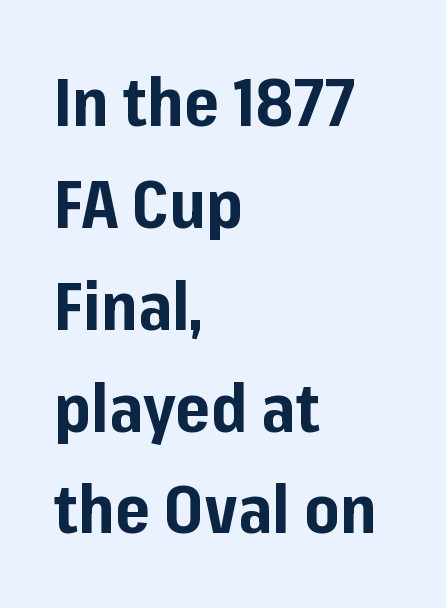
Q: Is the text bold? A: Yes.
Q: Is the text italic (slanted)? A: No, it is upright.
Q: Is the typeface a serif or a sans-serif typeface? A: Sans-serif.
Q: Is the text underlined? A: No.
Q: How is the paragraph aligned? A: Left-aligned.
Q: Is the spacing between letters normal or unusually wide? A: Normal.
Q: Is the spacing between lines tight, normal or loose? A: Normal.
Q: Width (condensed, normal, or wide)? A: Normal.
Q: Stroke contrast? A: Low.
Q: x-height? A: Medium.
Q: Monospaced? A: No.
